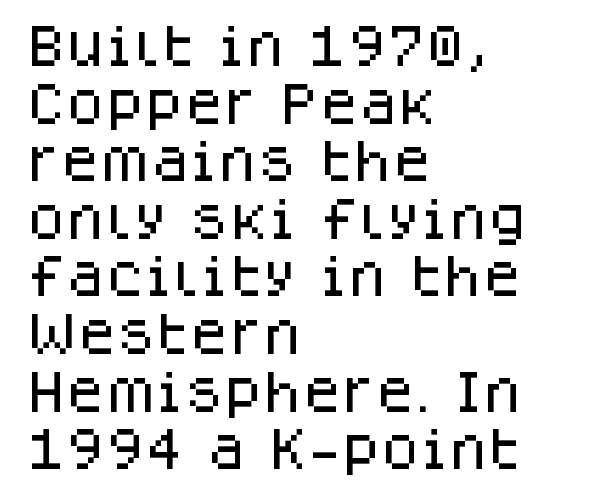
Type without underlining. This rendering uses left alignment, leaving the right contour irregular. This sample uses a sans-serif face. You could not count columns in this text — the font is proportionally spaced. Regarding leading, the lines here are spaced in the standard way.
